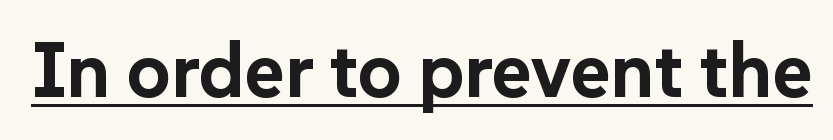
Q: Is the text bold? A: Yes.
Q: Is the text italic (slanted)? A: No, it is upright.
Q: Is the typeface a serif or a sans-serif typeface? A: Sans-serif.
Q: Is the text underlined? A: Yes.
Q: Is the spacing between letters normal or unusually wide? A: Normal.
Q: Width (condensed, normal, or wide)? A: Normal.
Q: Stroke contrast? A: Low.
Q: x-height? A: Medium.
Q: Monospaced? A: No.
